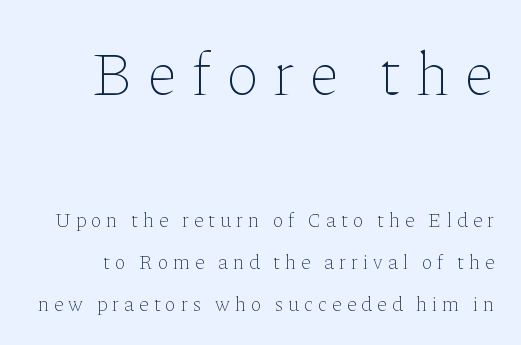
The image shows 61 px thin type, upright; set loose line spacing (2.1x), unusually wide letter spacing (+0.26 em), not underlined; the first (top) block is 3.05x larger; low stroke contrast and a medium x-height.
